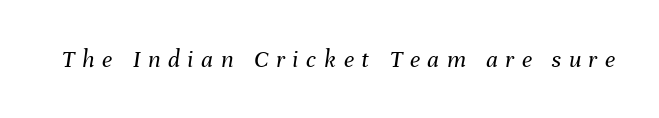
Q: Is the text bold? A: No.
Q: Is the text italic (slanted)? A: Yes, it leans right by about 8 degrees.
Q: Is the text underlined? A: No.
Q: Is the spacing between letters normal or unusually wide? A: Unusually wide.
